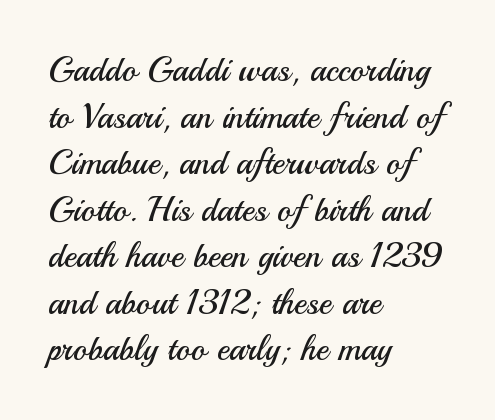
Q: Is the text bold? A: No.
Q: Is the text italic (slanted)? A: Yes.
Q: Is the typeface a serif or a sans-serif typeface? A: Sans-serif.
Q: Is the text underlined? A: No.
Q: How is the paragraph aligned? A: Left-aligned.
Q: Is the spacing between letters normal or unusually wide? A: Normal.
Q: Is the spacing between lines tight, normal or loose? A: Normal.
Q: Width (condensed, normal, or wide)? A: Normal.
Q: Stroke contrast? A: Medium.
Q: x-height? A: Small.
Q: Monospaced? A: No.
